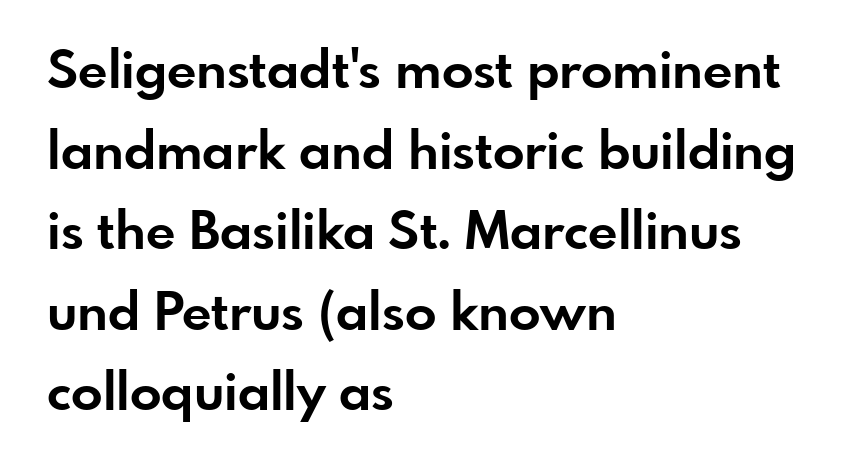
Q: Is the text bold? A: Yes.
Q: Is the text italic (slanted)? A: No, it is upright.
Q: Is the typeface a serif or a sans-serif typeface? A: Sans-serif.
Q: Is the text underlined? A: No.
Q: How is the paragraph aligned? A: Left-aligned.
Q: Is the spacing between letters normal or unusually wide? A: Normal.
Q: Is the spacing between lines tight, normal or loose? A: Normal.
Q: Width (condensed, normal, or wide)? A: Normal.
Q: Stroke contrast? A: Low.
Q: x-height? A: Small.
Q: Monospaced? A: No.
